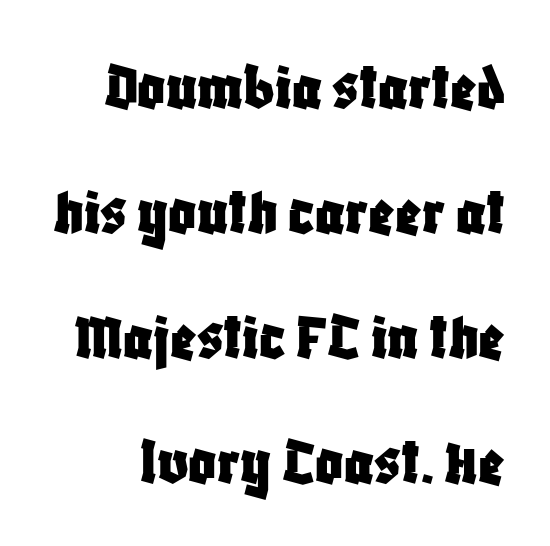
A roman cut, with each character standing at attention. Type style note: lacks serifs. Compared with typical body copy, the letter spacing here is the same. The foot of each line stays bare and open.
